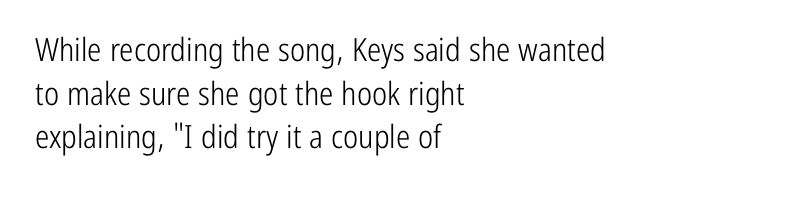
The image shows 32 px light, condensed sans-serif type, upright; set left-aligned, normal line spacing (1.36x), normal letter spacing, not underlined; low stroke contrast and a medium x-height.
